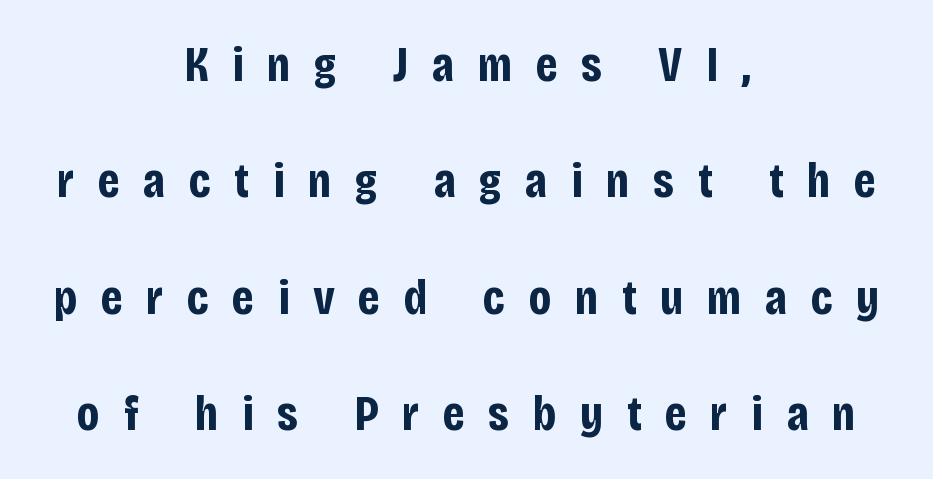
The image shows 50 px bold, condensed sans-serif type, upright; set centered, loose line spacing (2.33x), unusually wide letter spacing (+0.47 em), not underlined; low stroke contrast and a large x-height.
